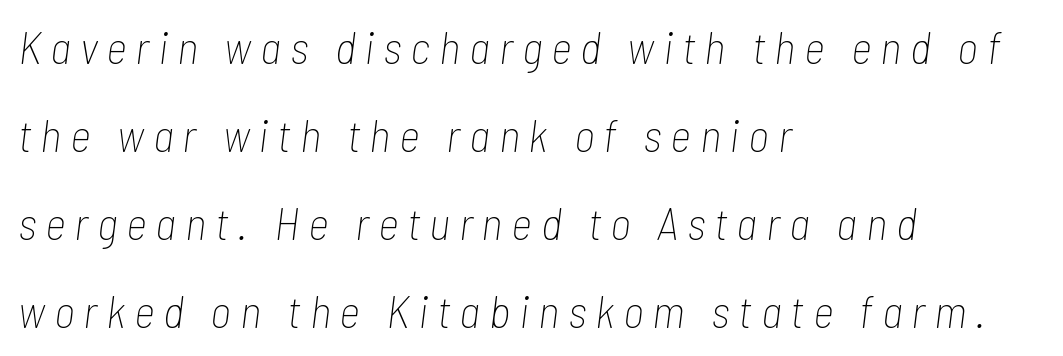
If you drew a line through each stem, it would be angled. One glance says open: line gaps are wider than usual. Bare-footed words on every line. A student would call this left alignment; a typographer would say flush left, rag right.
